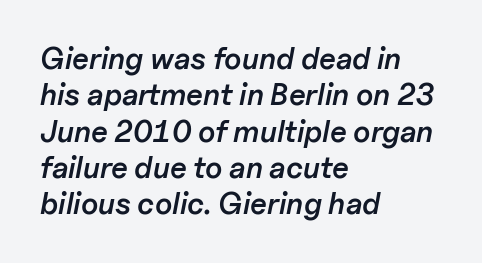
Honestly, there is no underline to notice here at all. The rendering applies a slant to the glyphs. The passage is arranged the way most books set body copy — flush left. Compared with an ordinary text face, these strokes are moderately heavier — a semibold. This rendering leaves character spacing at its baseline value. The letters advance in unequal steps, a hallmark of proportional type.
